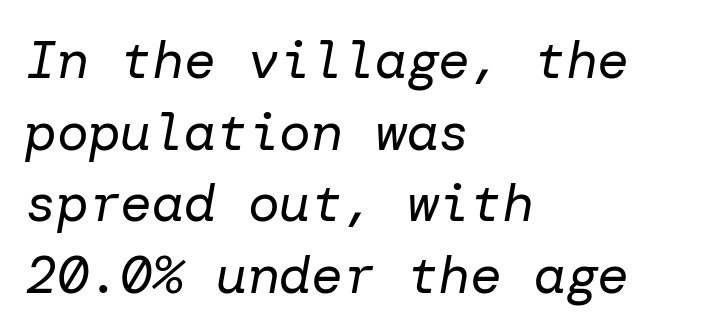
Q: Is the text bold? A: No.
Q: Is the text italic (slanted)? A: Yes, it leans right by about 10 degrees.
Q: Is the text underlined? A: No.
Q: How is the paragraph aligned? A: Left-aligned.
Q: Is the spacing between letters normal or unusually wide? A: Normal.
Q: Is the spacing between lines tight, normal or loose? A: Normal.
Q: Width (condensed, normal, or wide)? A: Normal.
Q: Stroke contrast? A: Low.
Q: x-height? A: Medium.
